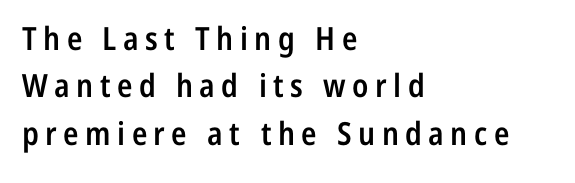
The image shows 32 px semibold, condensed sans-serif type, upright; set left-aligned, normal line spacing (1.48x), unusually wide letter spacing (+0.2 em), not underlined; low stroke contrast and a medium x-height.
